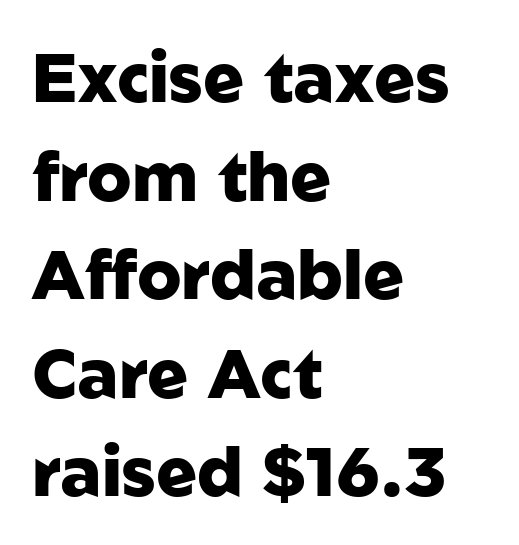
Check the space under the baseline: it is left empty. You could not count columns in this text — the font is proportionally spaced. Alignment: flush left. Classification — sans serif. A typesetter would call this zero additional tracking.
